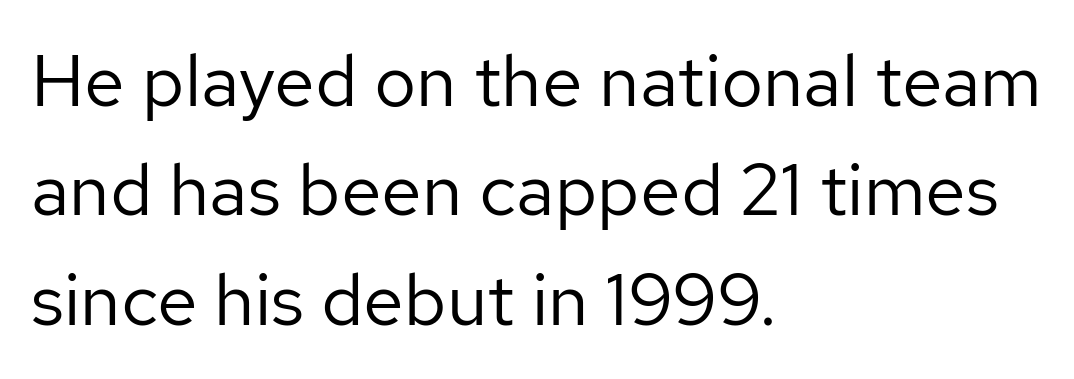
Q: Is the text bold? A: No.
Q: Is the text italic (slanted)? A: No, it is upright.
Q: Is the typeface a serif or a sans-serif typeface? A: Sans-serif.
Q: Is the text underlined? A: No.
Q: How is the paragraph aligned? A: Left-aligned.
Q: Is the spacing between letters normal or unusually wide? A: Normal.
Q: Is the spacing between lines tight, normal or loose? A: Normal.
Q: Width (condensed, normal, or wide)? A: Normal.
Q: Stroke contrast? A: Low.
Q: x-height? A: Medium.
Q: Monospaced? A: No.
